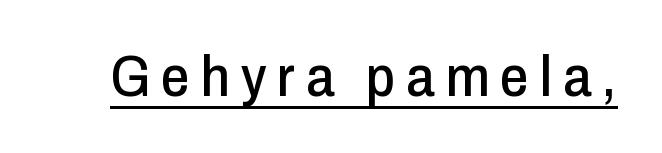
To sum up the face: it is a sans, with no serifs. The letters advance in unequal steps, a hallmark of proportional type. Designer's note — italics off, roman on. Each line of the rendering has a horizontal stroke beneath the glyphs.
